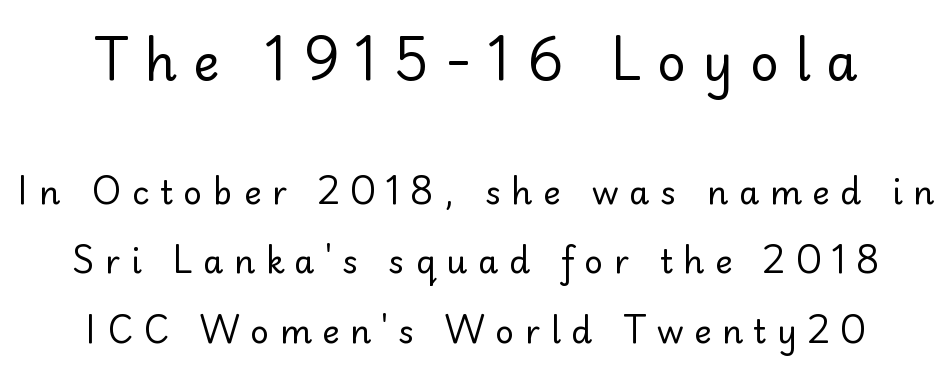
Weight: in the light-to-regular range. This sample is center-justified, so both line endings float freely. Italic? Not at all — the glyphs are vertical. Each letter keeps its own natural width here, so spacing adapts to shape. In terms of letterform style, serifs are entirely absent.
